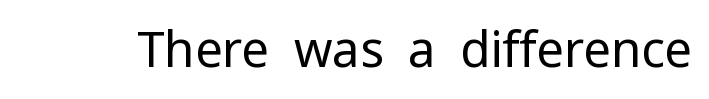
Q: Is the text bold? A: No.
Q: Is the text italic (slanted)? A: No, it is upright.
Q: Is the typeface a serif or a sans-serif typeface? A: Sans-serif.
Q: Is the text underlined? A: No.
Q: Is the spacing between letters normal or unusually wide? A: Normal.
Q: Width (condensed, normal, or wide)? A: Normal.
Q: Stroke contrast? A: Low.
Q: x-height? A: Medium.
Q: Monospaced? A: No.
